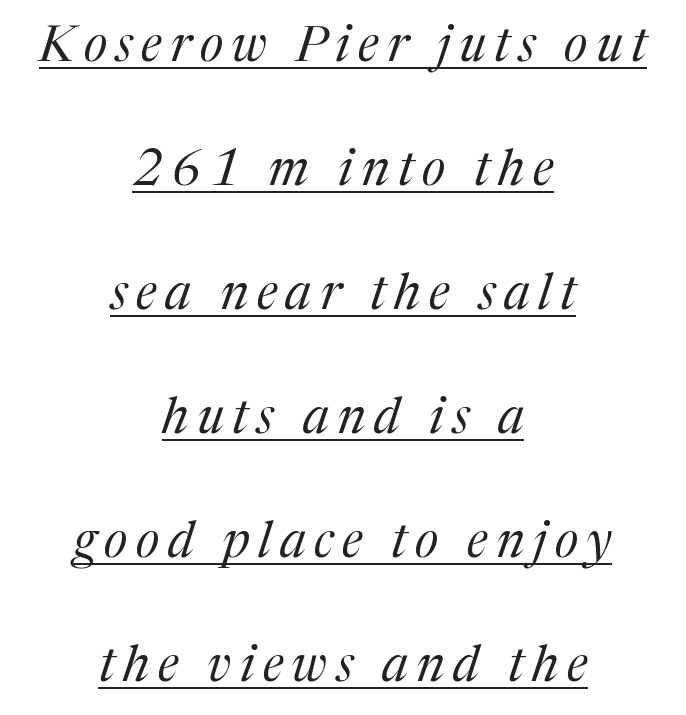
{"serif": "yes", "italic": "yes", "lean": "right", "slant_degrees": 17, "bold": "no", "weight": "regular", "width": "normal", "stroke_contrast": "medium", "x_height": "medium", "monospaced": "no", "underline": "yes", "align": "center", "line_spacing": "loose", "line_spacing_ratio": 2.48, "glyph_px": 50}
